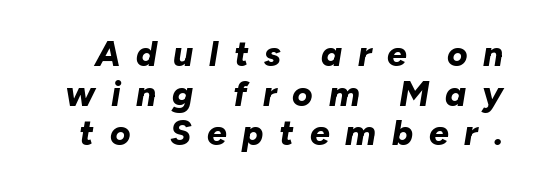
The image shows 35 px bold type, italic (leaning right); set tight line spacing (1.13x), unusually wide letter spacing (+0.45 em), not underlined; low stroke contrast and a medium x-height.
